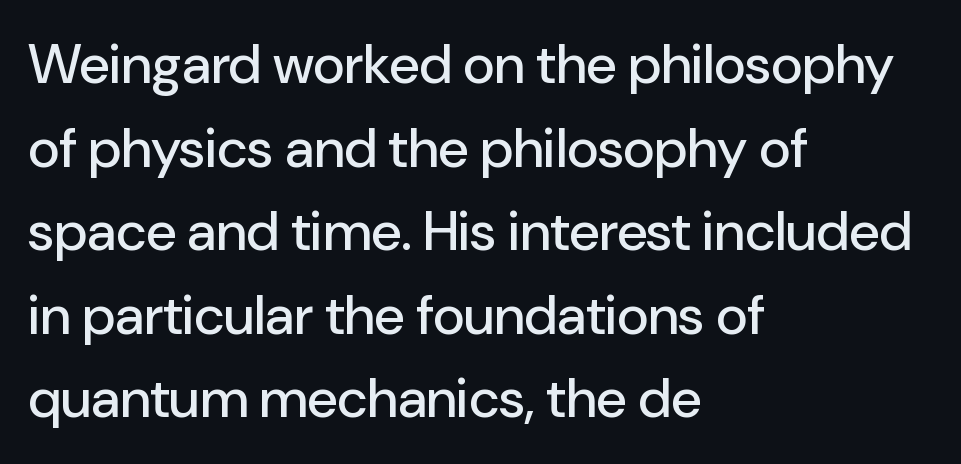
The image shows 55 px sans-serif type, upright; set left-aligned, normal line spacing (1.52x), normal letter spacing, not underlined; low stroke contrast and a medium x-height.
